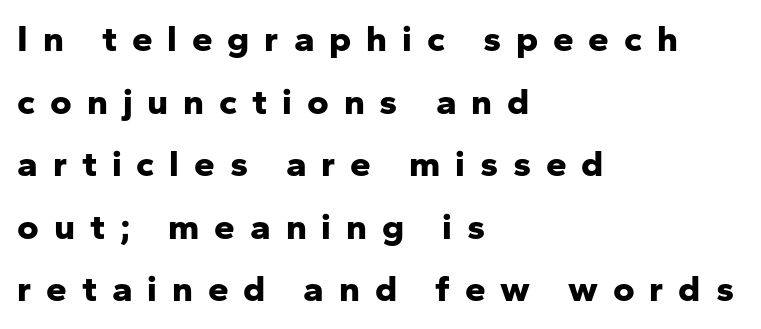
Weight: bold. This is sans-serif lettering, the kind often seen on screens and signage. Rows of type keep a routine distance in the vertical direction. No word sits above an underline.
